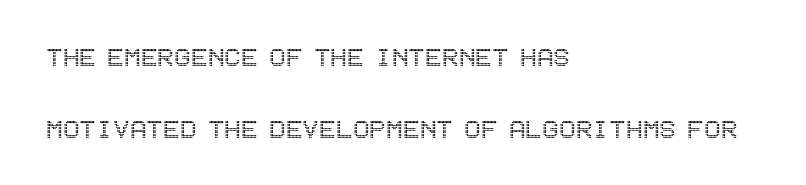
{"italic": "no", "width": "condensed", "x_height": "large", "underline": "no", "align": "left", "line_spacing": "loose", "line_spacing_ratio": 2.33, "letter_spacing": "normal", "letter_spacing_em": 0.0, "glyph_px": 31}
